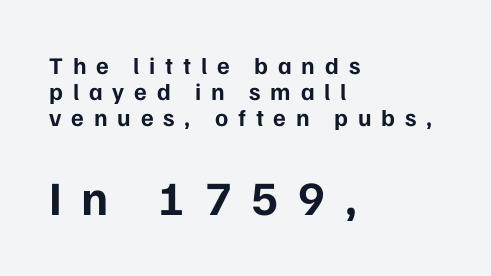
{"serif": "no", "italic": "no", "bold": "yes", "weight": "bold", "width": "normal", "stroke_contrast": "low", "x_height": "medium", "monospaced": "no", "underline": "no", "align": "left", "line_spacing": "tight", "line_spacing_ratio": 1.08, "letter_spacing": "wide", "letter_spacing_em": 0.41, "larger_block": "second", "size_ratio": 2.0, "glyph_px": 48}
